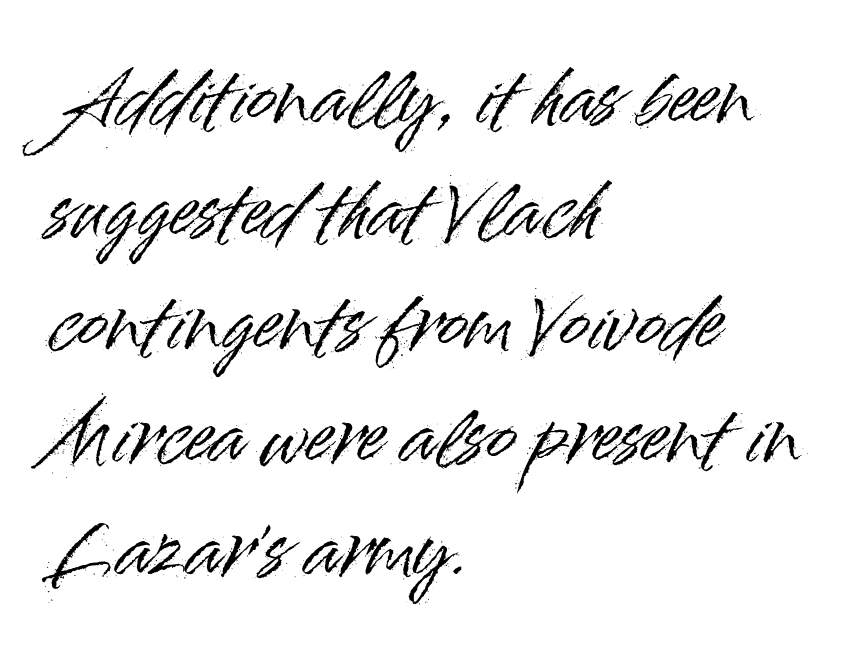
The image shows 71 px sans-serif type; set left-aligned, normal line spacing (1.59x), normal letter spacing, not underlined; high stroke contrast and a small x-height.
